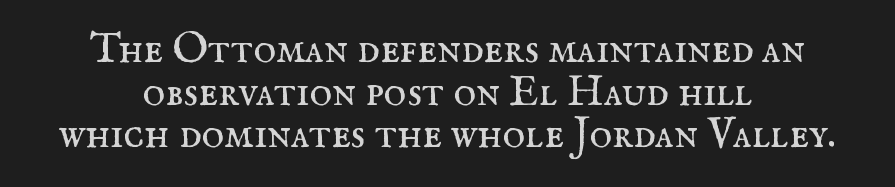
Q: Is the text bold? A: No.
Q: Is the text italic (slanted)? A: No, it is upright.
Q: Is the typeface a serif or a sans-serif typeface? A: Serif.
Q: Is the text underlined? A: No.
Q: How is the paragraph aligned? A: Centered.
Q: Is the spacing between letters normal or unusually wide? A: Normal.
Q: Is the spacing between lines tight, normal or loose? A: Tight.
Q: Width (condensed, normal, or wide)? A: Normal.
Q: Stroke contrast? A: Medium.
Q: x-height? A: Small.
Q: Monospaced? A: No.
